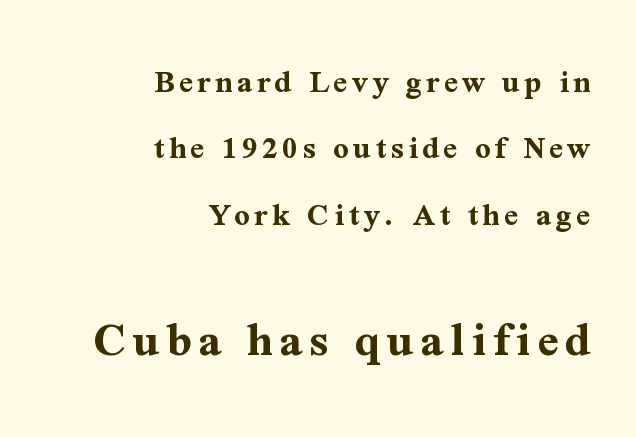
The image shows 51 px bold serif type, upright; set right-aligned, loose line spacing (1.95x), not underlined; the second (bottom) block is 1.5x larger; medium stroke contrast and a medium x-height.
